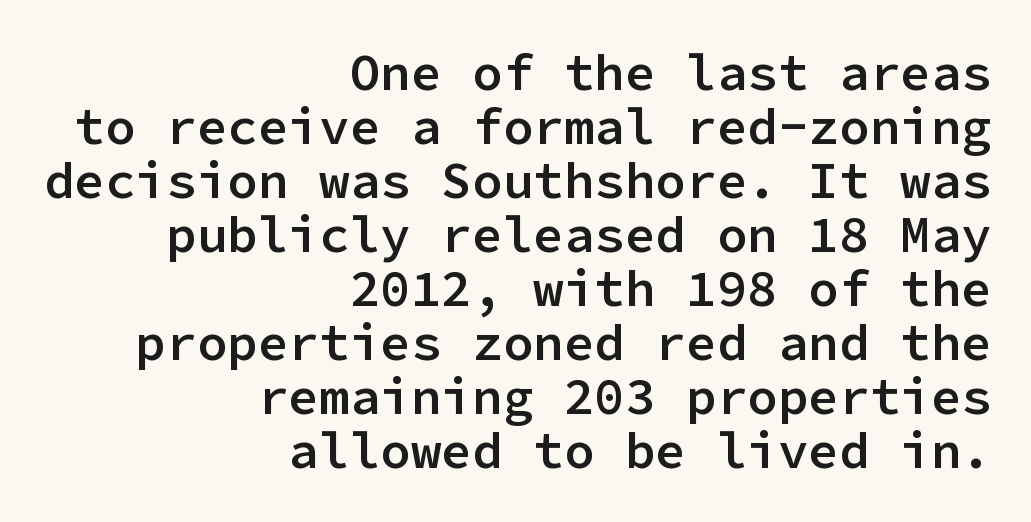
The image shows 51 px semibold sans-serif type, upright, monospaced; set right-aligned, tight line spacing (1.06x), normal letter spacing, not underlined; low stroke contrast and a medium x-height.
